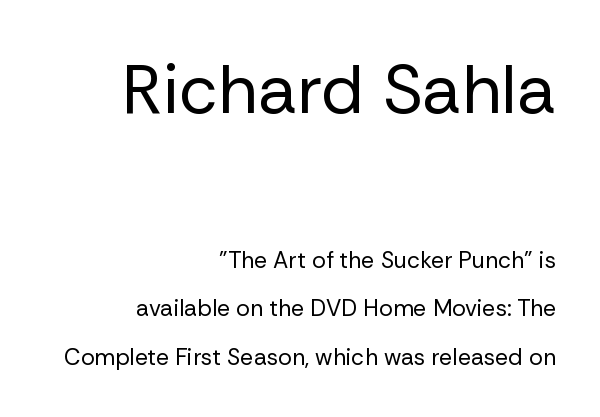
Serif or sans? Sans — the stroke terminals are bare. Does the copy run flush right? Yes — the right margin is perfectly even. The earlier block is typeset at a bigger size than the later block. The face used here is rendered with its standard letterfit. In terms of leading, this rendering errs on the spacious side. Weight class: somewhere from thin through regular.
